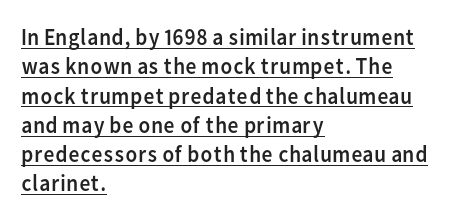
Q: Is the text bold? A: No.
Q: Is the text italic (slanted)? A: No, it is upright.
Q: Is the text underlined? A: Yes.
Q: How is the paragraph aligned? A: Left-aligned.
Q: Is the spacing between letters normal or unusually wide? A: Normal.
